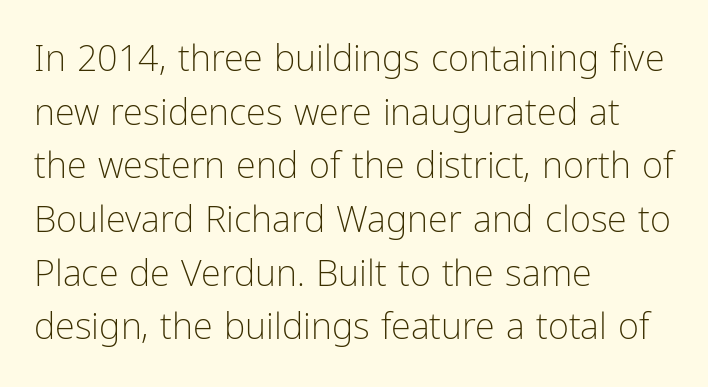
Q: Is the text bold? A: No.
Q: Is the text italic (slanted)? A: No, it is upright.
Q: Is the typeface a serif or a sans-serif typeface? A: Sans-serif.
Q: Is the text underlined? A: No.
Q: How is the paragraph aligned? A: Left-aligned.
Q: Is the spacing between letters normal or unusually wide? A: Normal.
Q: Is the spacing between lines tight, normal or loose? A: Normal.
Q: Width (condensed, normal, or wide)? A: Condensed.
Q: Stroke contrast? A: Low.
Q: x-height? A: Medium.
Q: Monospaced? A: No.
